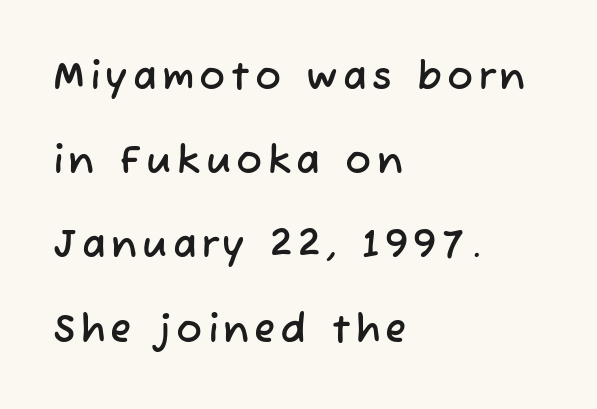
The image shows 39 px sans-serif type; set left-aligned, loose line spacing (2.16x), not underlined; low stroke contrast and a medium x-height.
